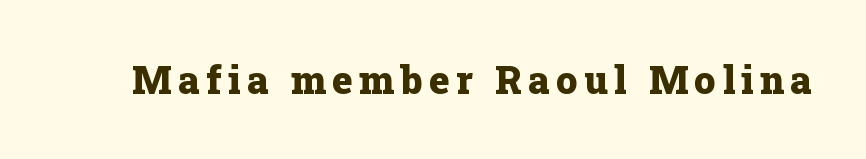
The image shows 38 px heavy serif type, upright; set not underlined; low stroke contrast and a medium x-height.
